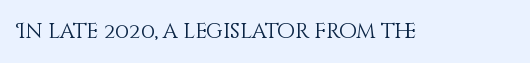
The image shows 21 px text type, upright; set normal letter spacing, not underlined.
